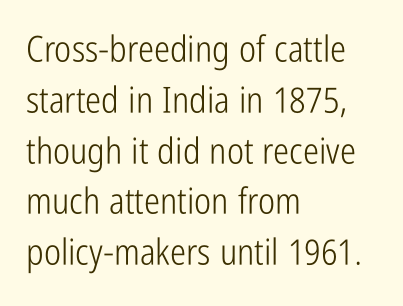
Characters follow at the spacing the type designer built in. The rag falls on the right side of this text block. Stroke terminals: plain, sans-serif. A roman cut, with each character standing at attention. The rendering uses a moderate line-height, typical for paragraphs. Underlining? Definitely not there.
